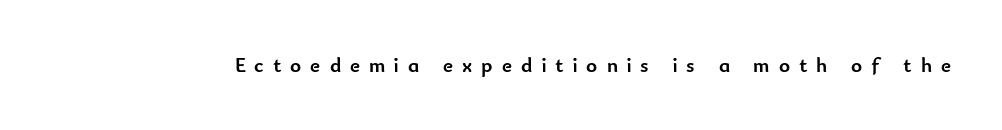
The image shows 21 px bold type, upright; set unusually wide letter spacing (+0.43 em), not underlined.
